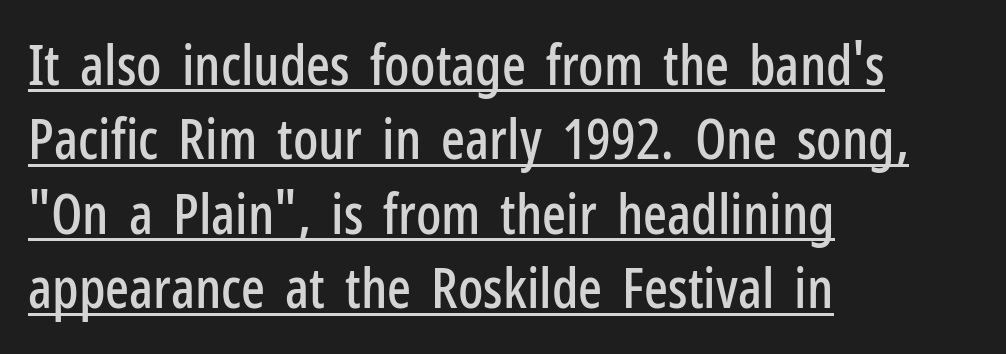
The leading is moderate, giving the passage an even texture. Looks like regular typesetting: each glyph gets only the width it needs. Tracking value appears to be zero — textbook default spacing. Letterform terminals end flat and unadorned throughout the passage. Compared with a centered layout, this one pins lines to the left instead.
